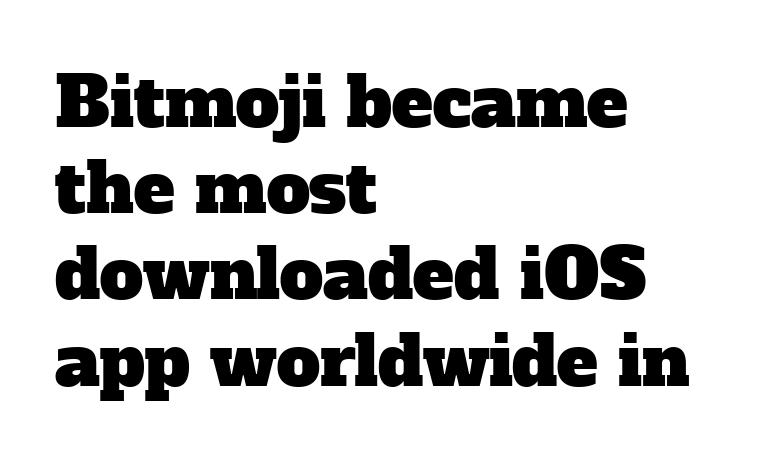
The passage shown stacks its lines at a standard gap. Typographically, this falls in the serif category. The rendering anchors every line to the left-hand side. The letters advance in unequal steps, a hallmark of proportional type. Nobody touched the tracking dial on this one.
